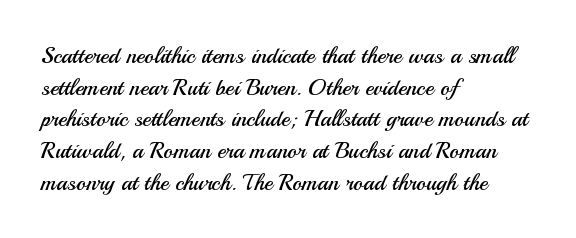
{"bold": "no", "underline": "no", "align": "left", "line_spacing": "normal", "line_spacing_ratio": 1.38, "letter_spacing": "normal", "letter_spacing_em": 0.0, "glyph_px": 23}
